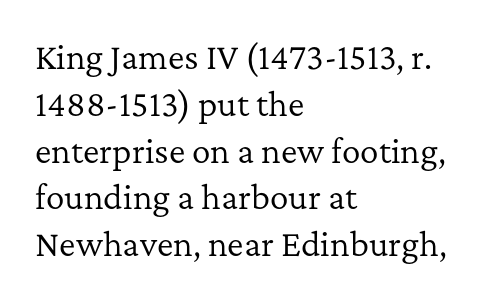
{"serif": "yes", "italic": "no", "bold": "no", "weight": "regular", "width": "normal", "stroke_contrast": "low", "x_height": "medium", "monospaced": "no", "underline": "no", "align": "left", "line_spacing": "normal", "line_spacing_ratio": 1.51, "letter_spacing": "normal", "letter_spacing_em": 0.0, "glyph_px": 31}
